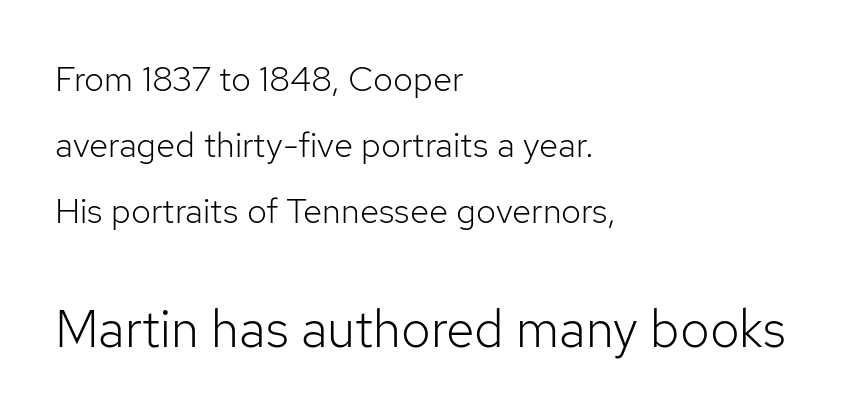
{"serif": "no", "italic": "no", "bold": "no", "weight": "light", "width": "normal", "stroke_contrast": "low", "x_height": "medium", "monospaced": "no", "underline": "no", "align": "left", "line_spacing_ratio": 1.88, "letter_spacing": "normal", "letter_spacing_em": 0.0, "larger_block": "second", "size_ratio": 1.49, "glyph_px": 52}
